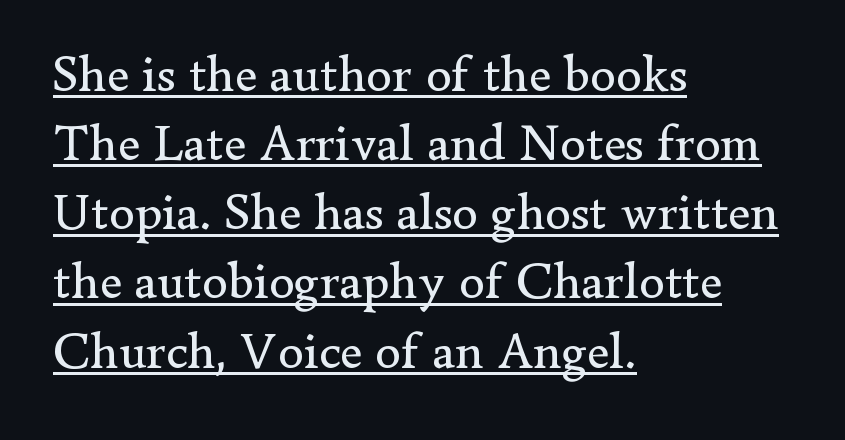
Q: Is the text bold? A: No.
Q: Is the text italic (slanted)? A: No, it is upright.
Q: Is the typeface a serif or a sans-serif typeface? A: Serif.
Q: Is the text underlined? A: Yes.
Q: How is the paragraph aligned? A: Left-aligned.
Q: Is the spacing between letters normal or unusually wide? A: Normal.
Q: Is the spacing between lines tight, normal or loose? A: Normal.
Q: Width (condensed, normal, or wide)? A: Normal.
Q: Stroke contrast? A: Low.
Q: x-height? A: Small.
Q: Monospaced? A: No.
